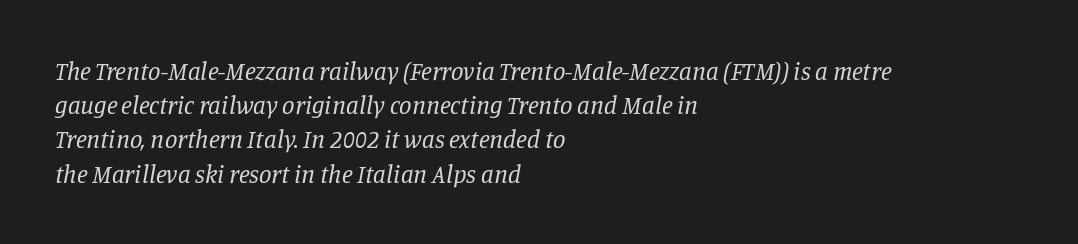
Q: Is the text bold? A: No.
Q: Is the text italic (slanted)? A: Yes, it leans right by about 11 degrees.
Q: Is the text underlined? A: No.
Q: How is the paragraph aligned? A: Left-aligned.
Q: Is the spacing between letters normal or unusually wide? A: Normal.
Q: Is the spacing between lines tight, normal or loose? A: Normal.
